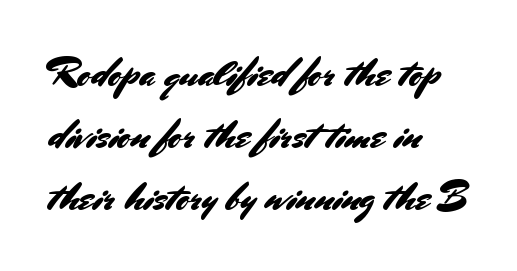
The image shows 40 px sans-serif type; set left-aligned, normal line spacing (1.55x), normal letter spacing, not underlined; medium stroke contrast and a small x-height.
